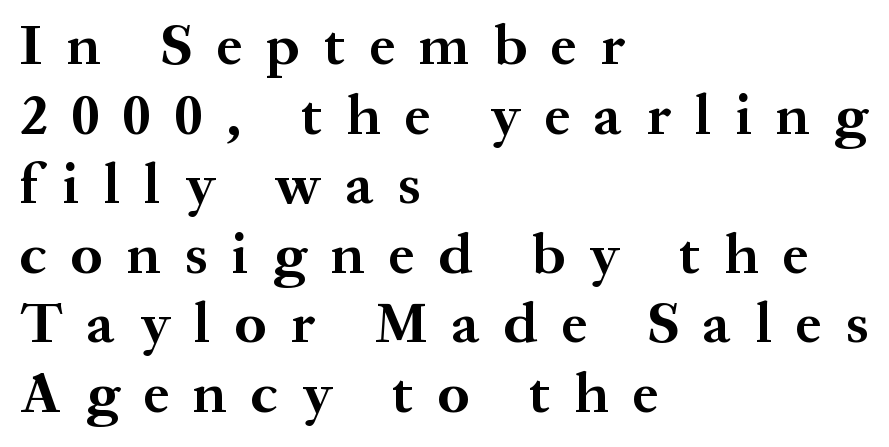
Serifs: yes, visible at the terminals of the letterforms. Do the letters lean? They stand straight. This sample has the flowing, uneven cadence of proportional lettering. How are the letters spaced? Widely, with obvious added tracking.
